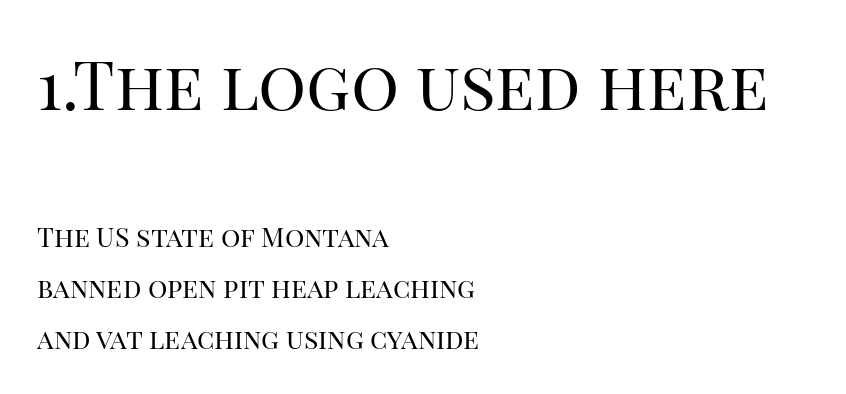
{"serif": "yes", "italic": "no", "bold": "no", "weight": "regular", "width": "normal", "stroke_contrast": "high", "x_height": "large", "monospaced": "no", "underline": "no", "align": "left", "line_spacing_ratio": 1.89, "letter_spacing": "normal", "letter_spacing_em": 0.0, "larger_block": "first", "size_ratio": 2.48, "glyph_px": 67}
